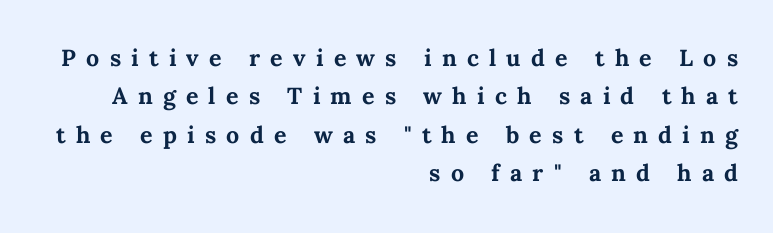
This sample uses expanded letter spacing, leaving extra air between glyphs. This rendering uses right alignment, leaving the left contour irregular. In terms of weight, the rendering is a true, heavy bold. Descenders are the only things crossing below the line. The letters advance in unequal steps, a hallmark of proportional type. Nope, not italic — everything's standing straight.
